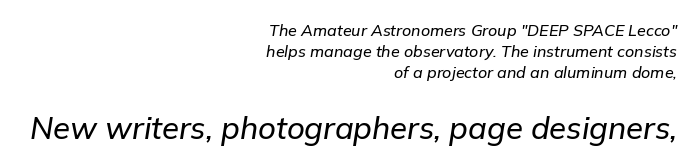
Compared with typical body copy, the letter spacing here is the same. Vertical spacing — default. It's the slanting kind of type. A bare baseline throughout the passage. Does the copy run flush right? Yes — the right margin is perfectly even. Looks like regular typesetting: each glyph gets only the width it needs.
